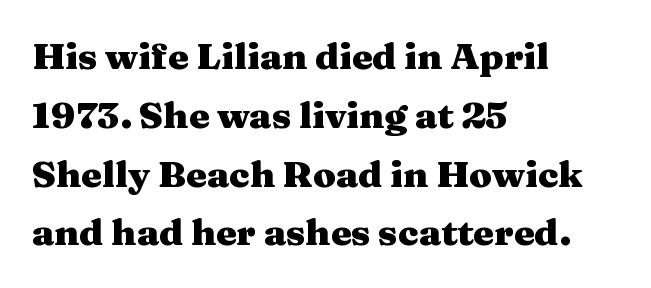
Q: Is the text bold? A: Yes.
Q: Is the text italic (slanted)? A: No, it is upright.
Q: Is the typeface a serif or a sans-serif typeface? A: Serif.
Q: Is the text underlined? A: No.
Q: How is the paragraph aligned? A: Left-aligned.
Q: Is the spacing between letters normal or unusually wide? A: Normal.
Q: Is the spacing between lines tight, normal or loose? A: Normal.
Q: Width (condensed, normal, or wide)? A: Wide.
Q: Stroke contrast? A: Medium.
Q: x-height? A: Medium.
Q: Monospaced? A: No.
